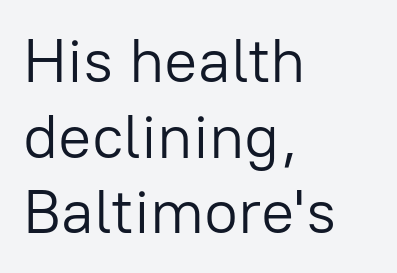
{"serif": "no", "italic": "no", "bold": "no", "weight": "light", "width": "normal", "stroke_contrast": "low", "x_height": "medium", "monospaced": "no", "underline": "no", "align": "left", "line_spacing_ratio": 1.22, "letter_spacing": "normal", "letter_spacing_em": 0.0, "glyph_px": 62}
